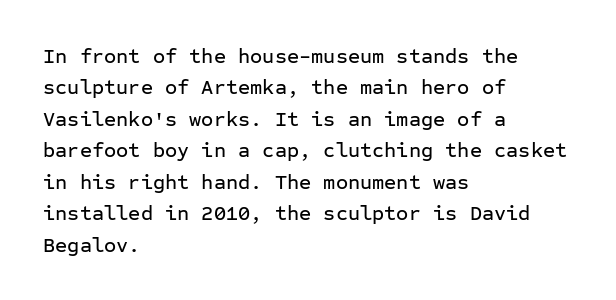
Q: Is the text italic (slanted)? A: No, it is upright.
Q: Is the text underlined? A: No.
Q: How is the paragraph aligned? A: Left-aligned.
Q: Is the spacing between letters normal or unusually wide? A: Normal.
Q: Is the spacing between lines tight, normal or loose? A: Normal.
